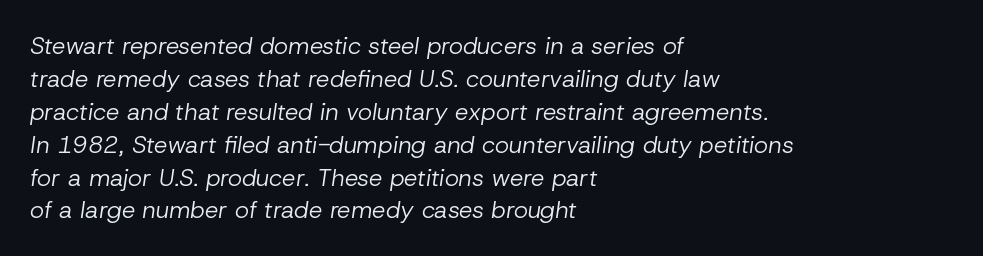
Caption: face not bold, strokes unweighted. The rendering applies a slant to the glyphs. Glance below the letters and you will spot only blank space. A classic flush-left, rag-right setting is used for this passage. Summary of vertical rhythm: regular, with standard interline spacing.
